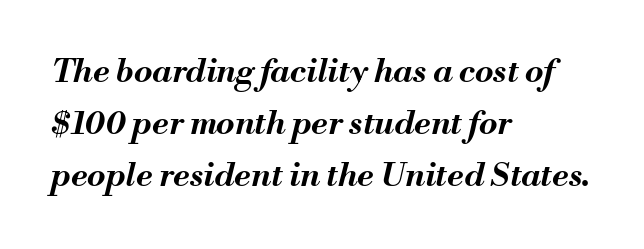
Spacing verdict: proportional, widths tailored to each character. Typesetter's note: full bold, strokes at maximum text heaviness. Quick note: italic. You could call the tracking neutral — neither tight nor loose. Baseline-to-baseline distance is the conventional proportion of letter height.
